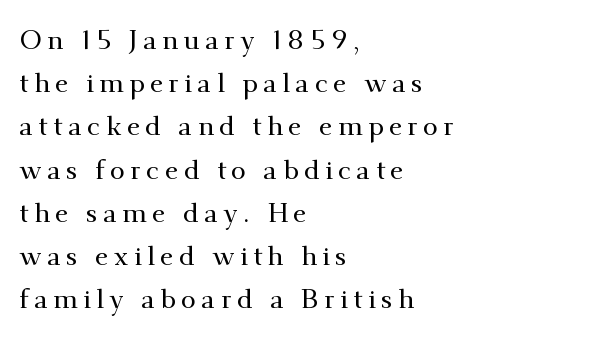
The image shows 27 px text type, upright; set left-aligned, normal line spacing (1.6x), unusually wide letter spacing (+0.2 em), not underlined.
